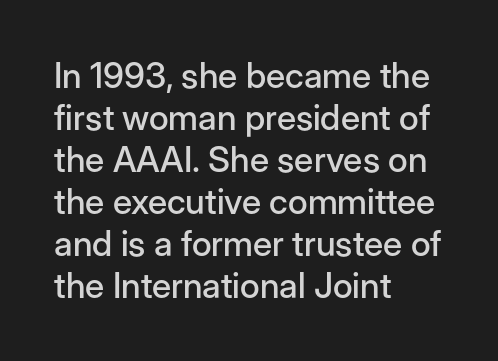
{"serif": "no", "italic": "no", "width": "normal", "stroke_contrast": "low", "x_height": "medium", "monospaced": "no", "underline": "no", "align": "left", "line_spacing_ratio": 1.2, "letter_spacing": "normal", "letter_spacing_em": 0.0, "glyph_px": 35}
